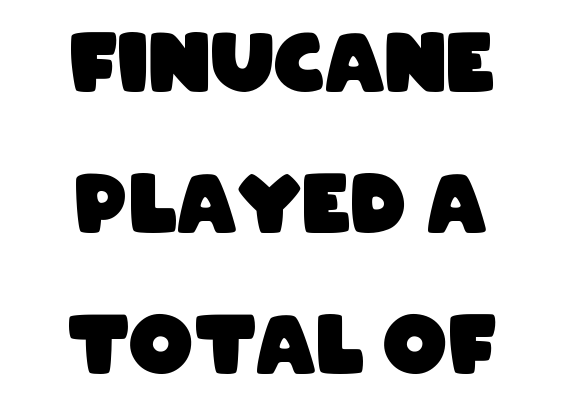
Q: Is the text bold? A: Yes.
Q: Is the typeface a serif or a sans-serif typeface? A: Sans-serif.
Q: Is the text underlined? A: No.
Q: How is the paragraph aligned? A: Centered.
Q: Is the spacing between letters normal or unusually wide? A: Normal.
Q: Width (condensed, normal, or wide)? A: Condensed.
Q: Stroke contrast? A: Low.
Q: x-height? A: Large.
Q: Monospaced? A: No.
